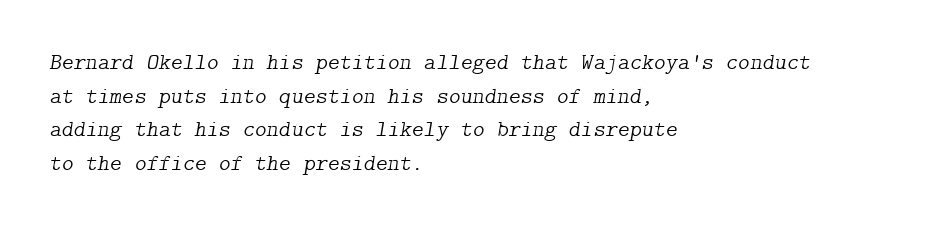
{"italic": "yes", "lean": "right", "slant_degrees": 9, "bold": "no", "underline": "no", "align": "left", "line_spacing": "normal", "line_spacing_ratio": 1.46, "letter_spacing": "normal", "letter_spacing_em": 0.0, "glyph_px": 23}
